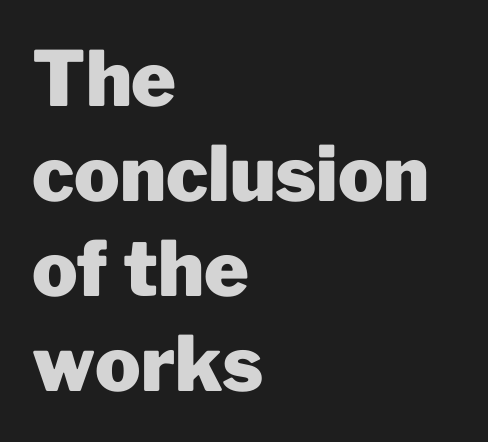
{"serif": "no", "italic": "no", "bold": "yes", "weight": "heavy", "width": "normal", "stroke_contrast": "low", "x_height": "medium", "monospaced": "no", "underline": "no", "align": "left", "line_spacing": "normal", "line_spacing_ratio": 1.25, "letter_spacing": "normal", "letter_spacing_em": 0.0, "glyph_px": 76}
